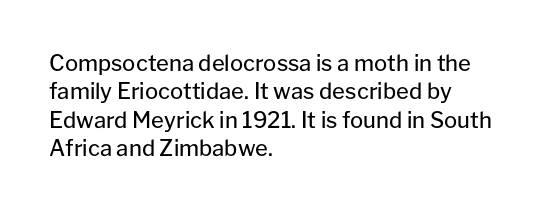
Q: Is the text bold? A: No.
Q: Is the text italic (slanted)? A: No, it is upright.
Q: Is the text underlined? A: No.
Q: How is the paragraph aligned? A: Left-aligned.
Q: Is the spacing between letters normal or unusually wide? A: Normal.
Q: Is the spacing between lines tight, normal or loose? A: Normal.
